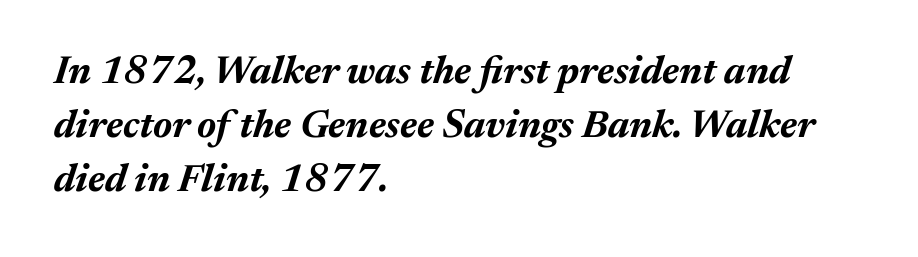
Q: Is the text bold? A: Yes.
Q: Is the text italic (slanted)? A: Yes, it leans right by about 17 degrees.
Q: Is the text underlined? A: No.
Q: How is the paragraph aligned? A: Left-aligned.
Q: Is the spacing between letters normal or unusually wide? A: Normal.
Q: Is the spacing between lines tight, normal or loose? A: Normal.
Q: Width (condensed, normal, or wide)? A: Normal.
Q: Stroke contrast? A: Medium.
Q: x-height? A: Medium.
Q: Monospaced? A: No.
